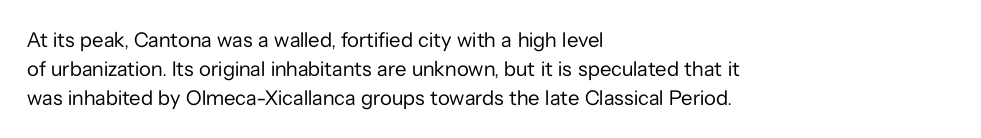
Q: Is the text bold? A: No.
Q: Is the text italic (slanted)? A: No, it is upright.
Q: Is the text underlined? A: No.
Q: How is the paragraph aligned? A: Left-aligned.
Q: Is the spacing between letters normal or unusually wide? A: Normal.
Q: Is the spacing between lines tight, normal or loose? A: Normal.
